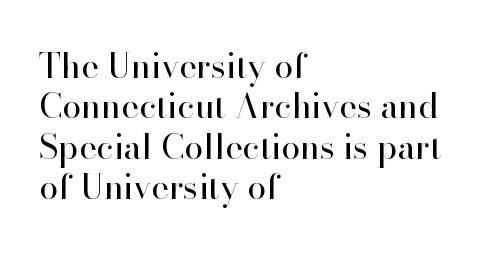
The image shows 34 px regular-weight serif type, upright; set left-aligned, line spacing 1.19x, normal letter spacing, not underlined; high stroke contrast and a small x-height.
